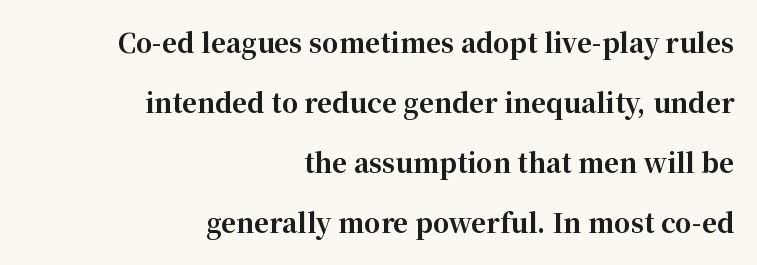
The image shows 26 px bold type, upright; set right-aligned, loose line spacing (2.31x), normal letter spacing, not underlined.
